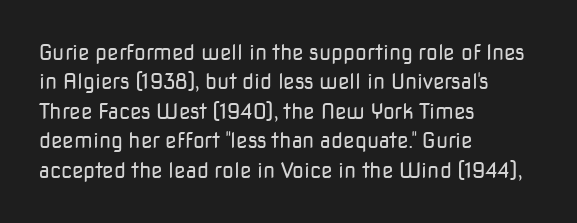
The image shows 21 px text type, upright; set left-aligned, normal line spacing (1.4x), normal letter spacing, not underlined.
